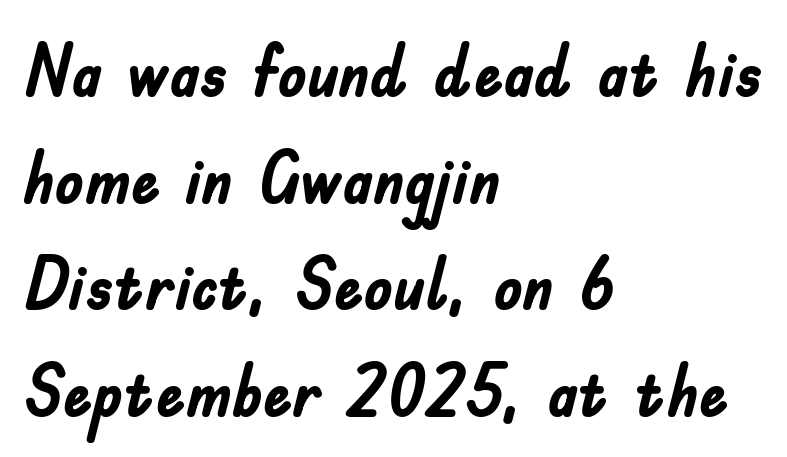
{"serif": "no", "bold": "yes", "weight": "semibold", "width": "condensed", "stroke_contrast": "low", "x_height": "small", "monospaced": "no", "underline": "no", "align": "left", "line_spacing": "normal", "line_spacing_ratio": 1.46, "letter_spacing": "normal", "letter_spacing_em": 0.0, "glyph_px": 73}
